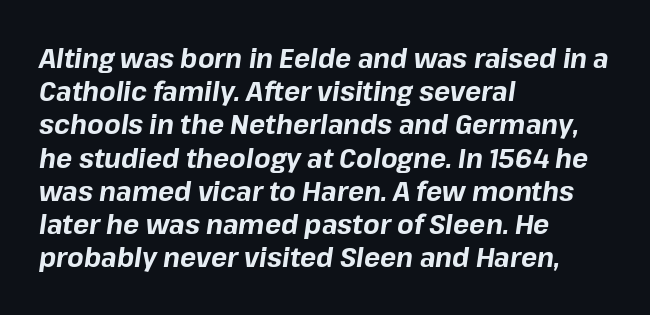
The image shows 27 px bold type, italic (leaning right); set left-aligned, line spacing 1.23x, normal letter spacing, not underlined.
